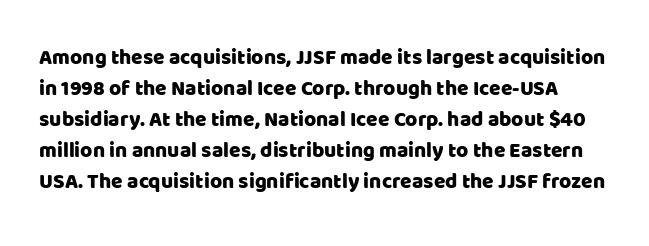
{"italic": "no", "underline": "no", "line_spacing": "normal", "line_spacing_ratio": 1.48, "letter_spacing": "normal", "letter_spacing_em": 0.0, "glyph_px": 21}
